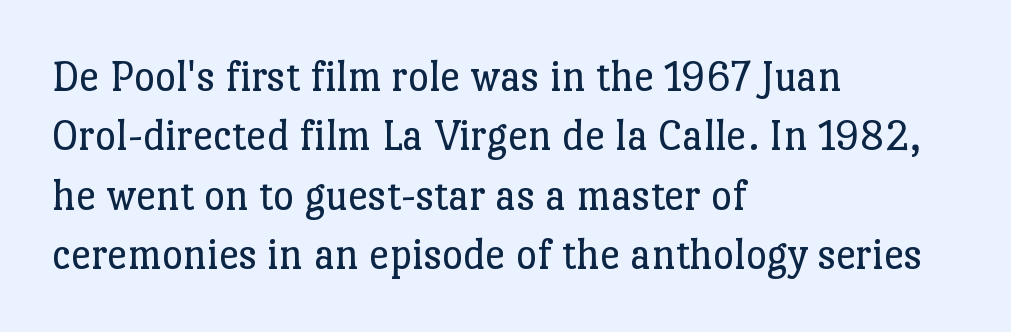
The face used here is proportionally spaced, like ordinary book or web type. A clean baseline with only descenders dipping below it. The weight tops out at a normal text grade. In CSS terms this would be text-align: left. The passage shown has conventional tracking throughout. The rows are spaced the way most documents space them.
